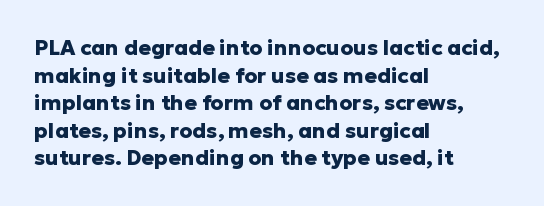
The image shows 21 px bold type, upright; set left-aligned, normal line spacing (1.31x), normal letter spacing, not underlined.
